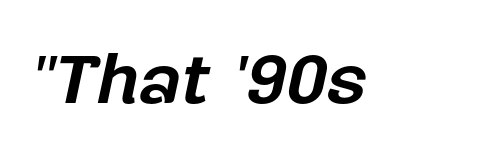
The image shows 72 px bold type, italic (leaning right); set normal letter spacing, not underlined; low stroke contrast and a medium x-height.
